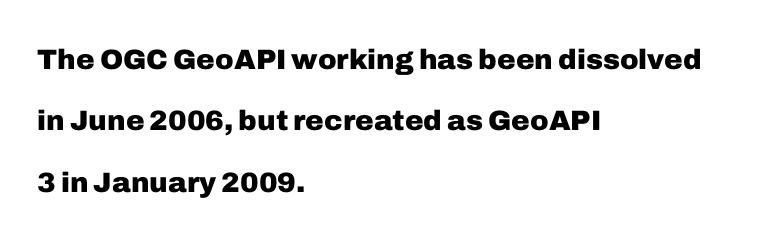
The image shows 28 px heavy sans-serif type, upright; set left-aligned, loose line spacing (2.19x), normal letter spacing, not underlined; low stroke contrast and a medium x-height.
